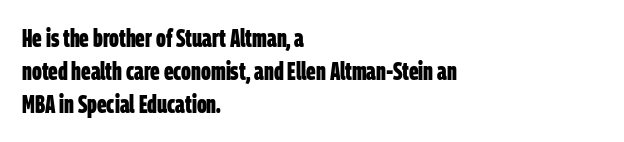
The image shows 25 px bold type; set left-aligned, normal line spacing (1.33x), normal letter spacing, not underlined.
